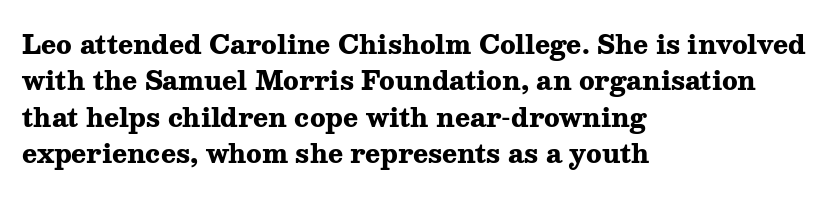
{"italic": "no", "bold": "yes", "underline": "no", "align": "left", "line_spacing": "normal", "line_spacing_ratio": 1.46, "letter_spacing": "normal", "letter_spacing_em": 0.0, "glyph_px": 25}
